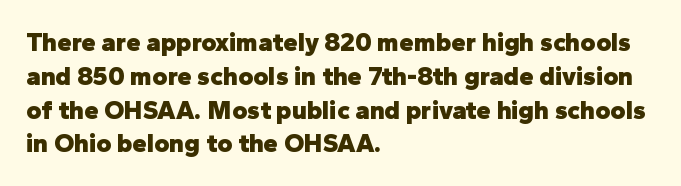
Notice how the stems are strictly vertical — no italics here. The passage shown is emphatically bold. Students, observe: this is what conventionally led text looks like. You could call the tracking neutral — neither tight nor loose. The ragged edge is on the right, which tells us the setting is flush left. Descenders are the only things crossing below the line.
